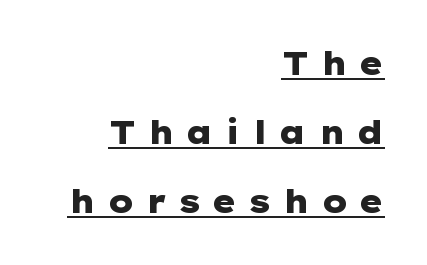
These lines stack with their right ends in a neat column. This sample uses an upright cut, with every glyph sitting square on the baseline. Nothing sits at the stroke ends, so this counts as sans-serif. Descenders here cross a horizontal rule under the line. Widely set lines give the paragraph a tall, airy silhouette. Is the letter spacing exaggerated? Yes — the characters are pushed far apart.
